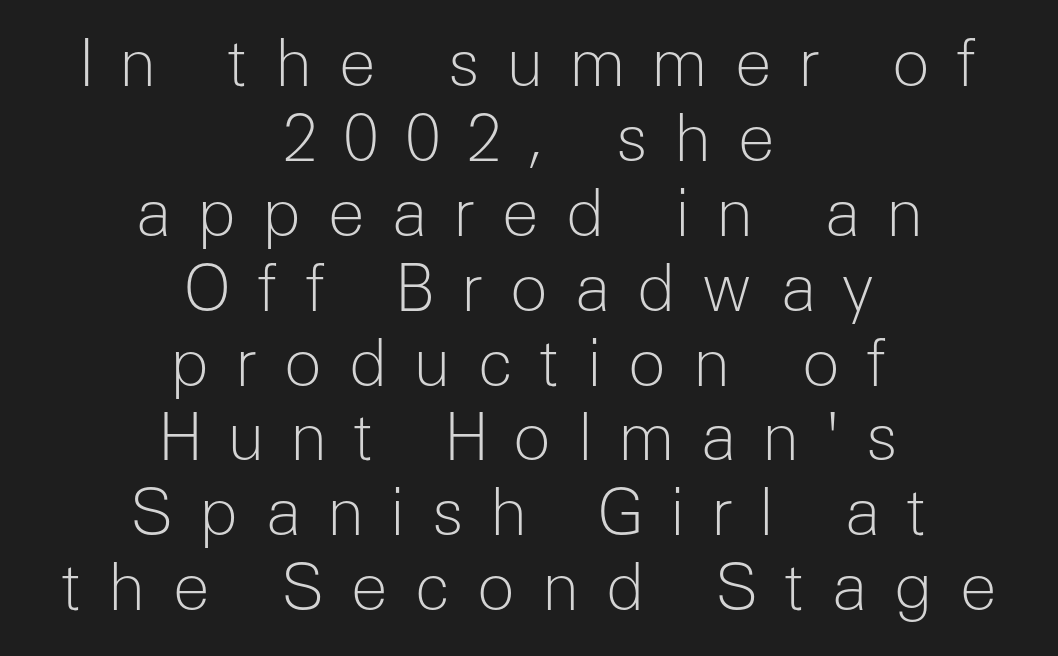
Q: Is the text bold? A: No.
Q: Is the text italic (slanted)? A: No, it is upright.
Q: Is the typeface a serif or a sans-serif typeface? A: Sans-serif.
Q: Is the text underlined? A: No.
Q: How is the paragraph aligned? A: Centered.
Q: Is the spacing between letters normal or unusually wide? A: Unusually wide.
Q: Width (condensed, normal, or wide)? A: Normal.
Q: Stroke contrast? A: Low.
Q: x-height? A: Medium.
Q: Monospaced? A: No.
